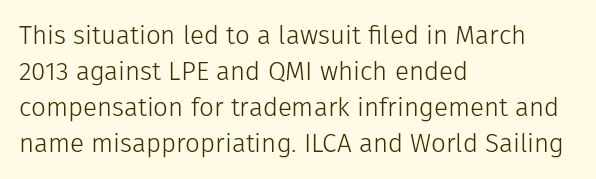
Q: Is the text bold? A: No.
Q: Is the text italic (slanted)? A: No, it is upright.
Q: Is the text underlined? A: No.
Q: How is the paragraph aligned? A: Left-aligned.
Q: Is the spacing between letters normal or unusually wide? A: Normal.
Q: Is the spacing between lines tight, normal or loose? A: Normal.
